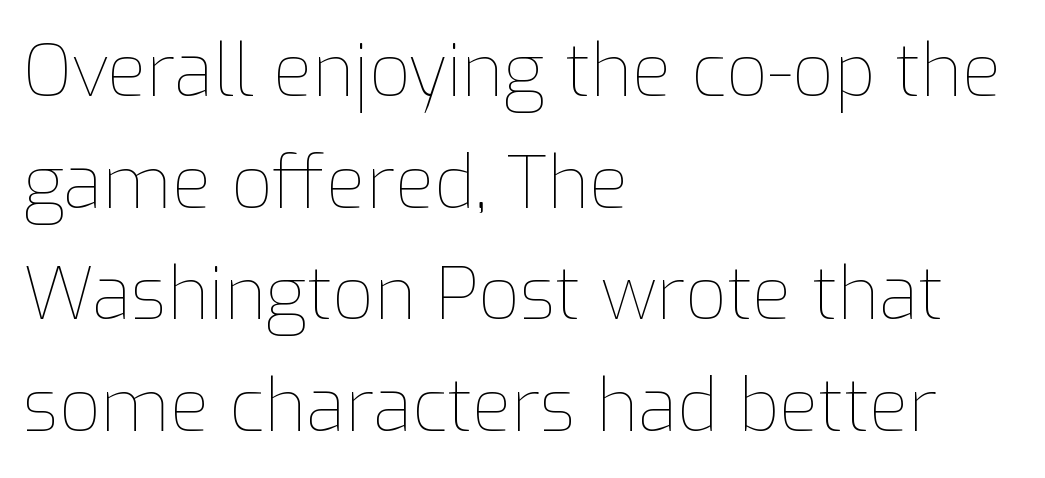
The image shows 72 px thin type, upright; set left-aligned, normal line spacing (1.55x), normal letter spacing, not underlined; low stroke contrast and a medium x-height.
